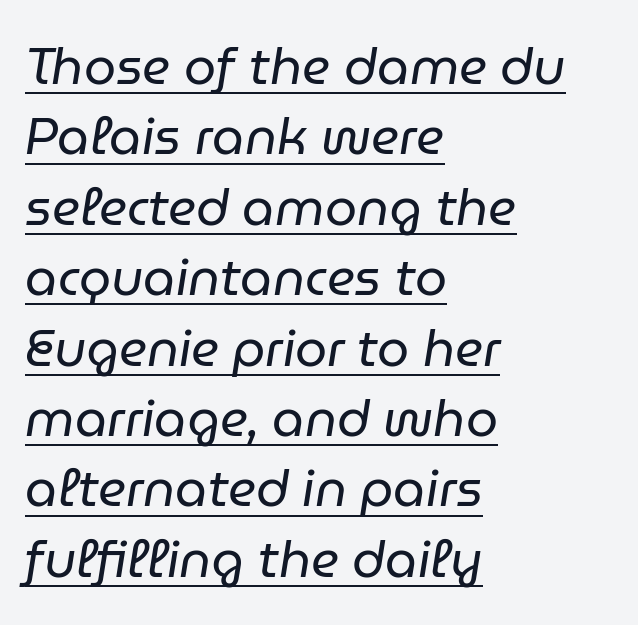
{"italic": "yes", "lean": "right", "slant_degrees": 9, "bold": "no", "weight": "regular", "width": "normal", "stroke_contrast": "low", "x_height": "medium", "monospaced": "no", "underline": "yes", "align": "left", "line_spacing": "normal", "line_spacing_ratio": 1.38, "letter_spacing": "normal", "letter_spacing_em": 0.0, "glyph_px": 51}
